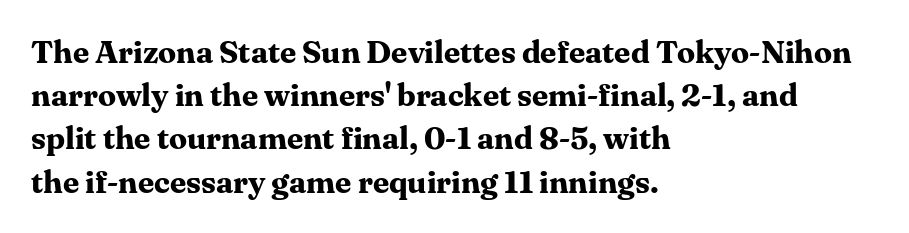
Students, note that the glyphs here touch the page at normal intervals. Looks like regular typesetting: each glyph gets only the width it needs. The rendering anchors every line to the left-hand side. Type without underlining. These lines carry a lot of weight — the face is fully bold.
